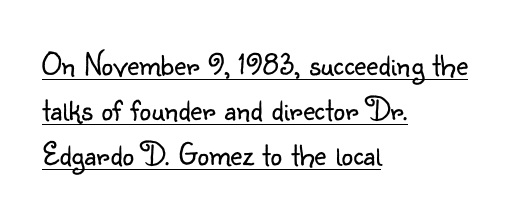
Q: Is the text bold? A: No.
Q: Is the text italic (slanted)? A: No, it is upright.
Q: Is the typeface a serif or a sans-serif typeface? A: Sans-serif.
Q: Is the text underlined? A: Yes.
Q: How is the paragraph aligned? A: Left-aligned.
Q: Is the spacing between letters normal or unusually wide? A: Normal.
Q: Is the spacing between lines tight, normal or loose? A: Normal.
Q: Width (condensed, normal, or wide)? A: Normal.
Q: Stroke contrast? A: Low.
Q: x-height? A: Small.
Q: Monospaced? A: No.
